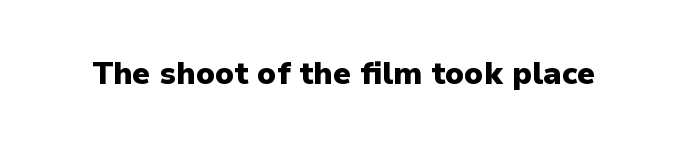
Think of a printed novel: that variable character pitch is what you see here. A roman cut, with each character standing at attention. The designer went with a sans here, leaving each stem footless. Anything drawn beneath the words? Only blank space. Characters follow at the spacing the type designer built in. The passage shown is emphatically bold.
